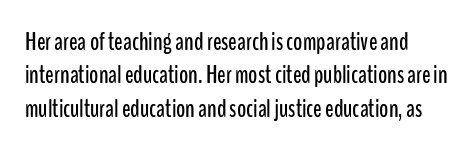
{"italic": "no", "underline": "no", "line_spacing": "normal", "line_spacing_ratio": 1.34, "letter_spacing": "normal", "letter_spacing_em": 0.0, "glyph_px": 25}
